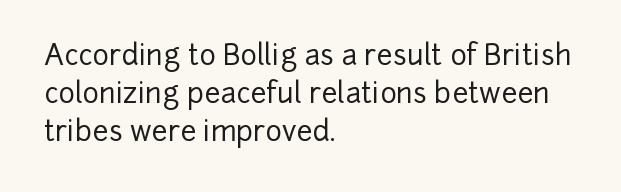
The image shows 28 px sans-serif type, upright; set left-aligned, normal line spacing (1.35x), normal letter spacing, not underlined; low stroke contrast and a medium x-height.
